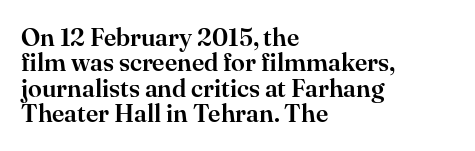
{"italic": "no", "underline": "no", "align": "left", "line_spacing": "tight", "line_spacing_ratio": 1.02, "letter_spacing": "normal", "letter_spacing_em": 0.0, "glyph_px": 25}
